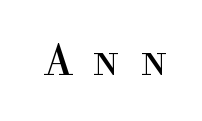
The image shows 43 px regular-weight serif type, upright; set unusually wide letter spacing (+0.49 em), not underlined; a medium x-height.
